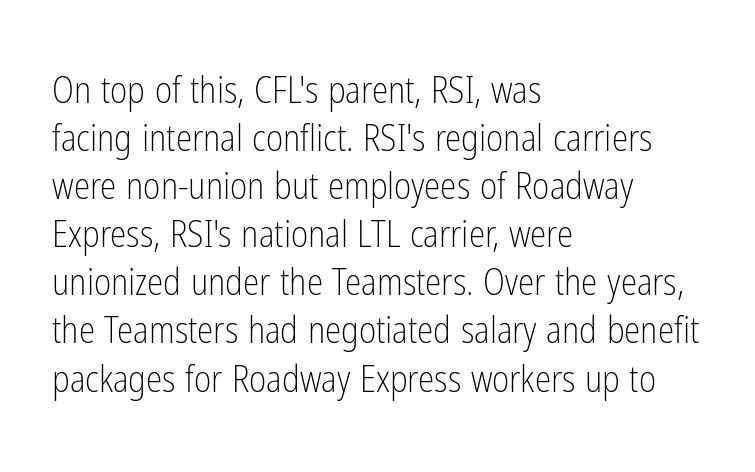
Honestly, the letter spacing is just normal — you wouldn't notice it. Quick note: not italic, upright. The vertical gap from one line to the next is medium. Each letter keeps its own natural width here, so spacing adapts to shape. The baseline area is clear. These lines stack with their left ends in a neat column.
